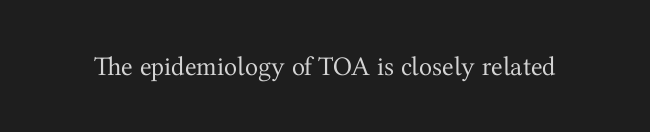
Has an underline been added? It has not. The type is set solid horizontally, with unmodified tracking. The characters are drawn with everyday or finer stroke widths. Every character sits straight up, as roman type does.
